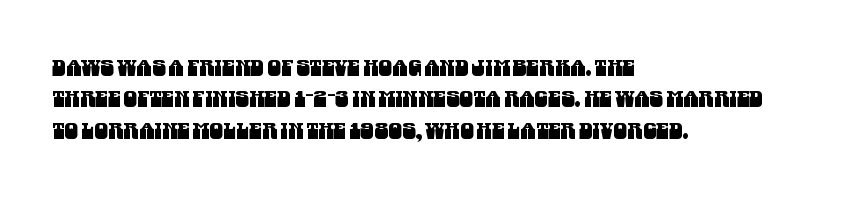
Q: Is the text underlined? A: No.
Q: How is the paragraph aligned? A: Left-aligned.
Q: Is the spacing between letters normal or unusually wide? A: Normal.
Q: Is the spacing between lines tight, normal or loose? A: Normal.
